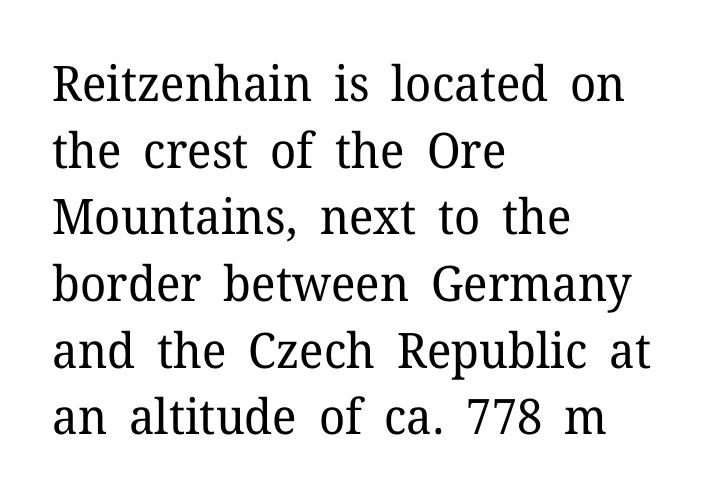
The image shows 49 px regular-weight serif type, upright; set left-aligned, normal line spacing (1.36x), normal letter spacing, not underlined; low stroke contrast and a medium x-height.
